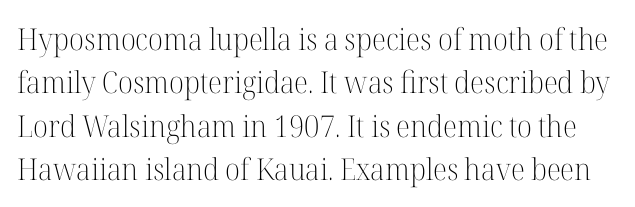
Q: Is the text bold? A: No.
Q: Is the text italic (slanted)? A: No, it is upright.
Q: Is the typeface a serif or a sans-serif typeface? A: Serif.
Q: Is the text underlined? A: No.
Q: Is the spacing between letters normal or unusually wide? A: Normal.
Q: Is the spacing between lines tight, normal or loose? A: Normal.
Q: Width (condensed, normal, or wide)? A: Normal.
Q: Stroke contrast? A: High.
Q: x-height? A: Medium.
Q: Monospaced? A: No.
